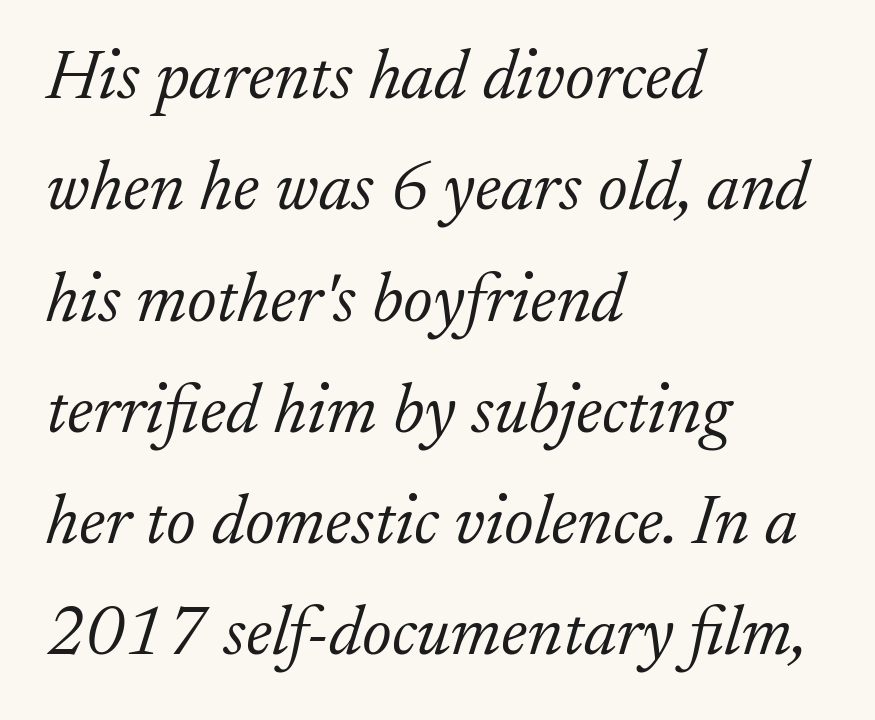
{"serif": "yes", "italic": "yes", "lean": "right", "slant_degrees": 17, "bold": "no", "weight": "light", "width": "normal", "stroke_contrast": "low", "x_height": "small", "monospaced": "no", "underline": "no", "align": "left", "line_spacing": "normal", "line_spacing_ratio": 1.59, "letter_spacing": "normal", "letter_spacing_em": 0.0, "glyph_px": 70}
